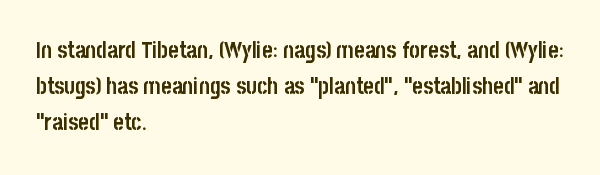
The image shows 23 px bold type, upright; set left-aligned, normal line spacing (1.57x), normal letter spacing, not underlined.
